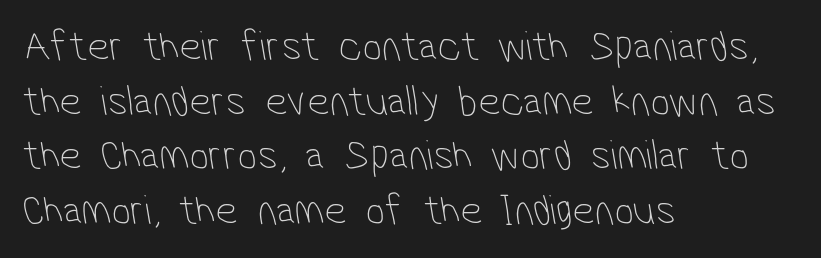
Q: Is the text bold? A: No.
Q: Is the typeface a serif or a sans-serif typeface? A: Sans-serif.
Q: Is the text underlined? A: No.
Q: How is the paragraph aligned? A: Left-aligned.
Q: Is the spacing between letters normal or unusually wide? A: Normal.
Q: Is the spacing between lines tight, normal or loose? A: Normal.
Q: Width (condensed, normal, or wide)? A: Condensed.
Q: Stroke contrast? A: Low.
Q: x-height? A: Medium.
Q: Monospaced? A: No.
